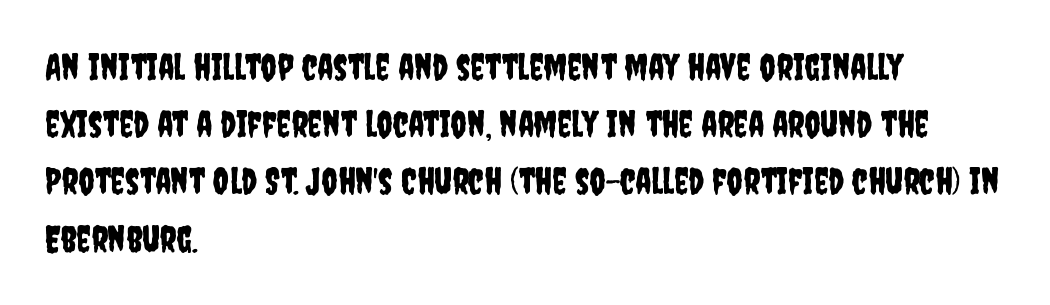
Clear beneath every line of the passage. Does extra space separate the letters? No, they use regular spacing. Each new line begins a customary step beneath the previous one. The paragraph has a hard left edge and a soft right edge. The face used here is proportionally spaced, like ordinary book or web type.
